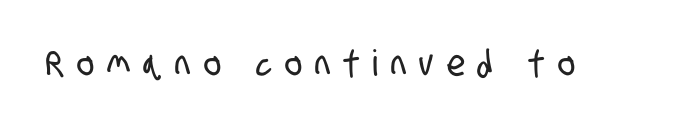
{"serif": "no", "width": "condensed", "stroke_contrast": "low", "x_height": "large", "monospaced": "no", "underline": "no", "letter_spacing": "wide", "letter_spacing_em": 0.37, "glyph_px": 36}
